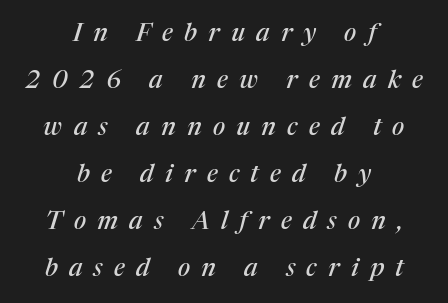
{"italic": "yes", "lean": "right", "slant_degrees": 17, "underline": "no", "align": "center", "line_spacing_ratio": 1.88, "letter_spacing": "wide", "letter_spacing_em": 0.45, "glyph_px": 25}
